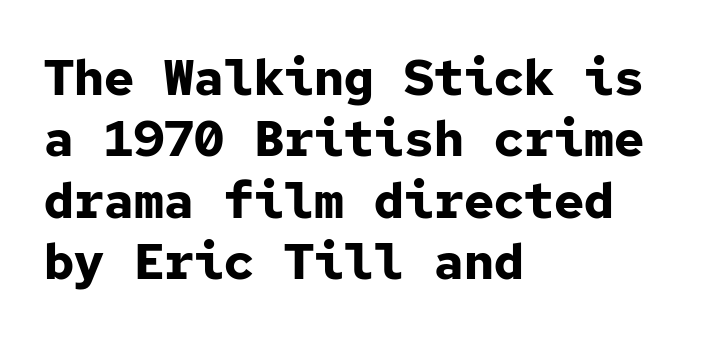
Q: Is the text bold? A: Yes.
Q: Is the text italic (slanted)? A: No, it is upright.
Q: Is the typeface a serif or a sans-serif typeface? A: Sans-serif.
Q: Is the text underlined? A: No.
Q: How is the paragraph aligned? A: Left-aligned.
Q: Is the spacing between letters normal or unusually wide? A: Normal.
Q: Width (condensed, normal, or wide)? A: Normal.
Q: Stroke contrast? A: Low.
Q: x-height? A: Medium.
Q: Monospaced? A: Yes.
